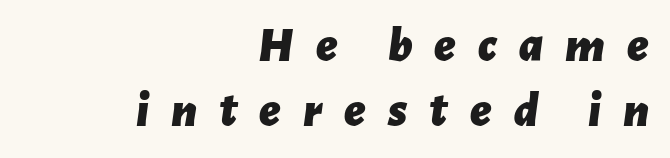
The axis of the letterforms is tilted away from vertical. Letter spacing: wide. Beneath every word, the page is bare. Do the characters align in a grid? No, the font is proportional. A student would call this right alignment; a typographer would say flush right, rag left. The designer left line spacing at the default.
